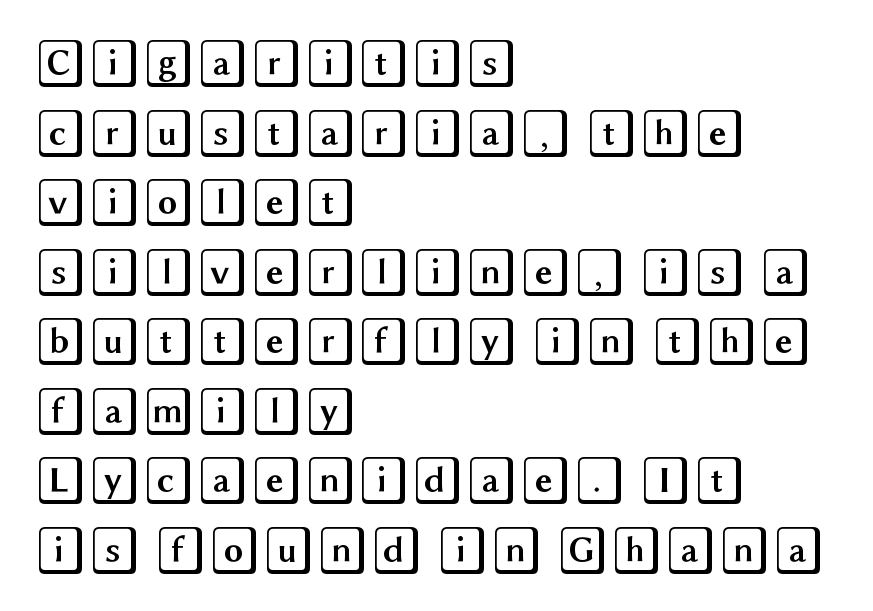
The image shows 49 px wide type, upright; set left-aligned, normal line spacing (1.42x), normal letter spacing, not underlined; a large x-height.
